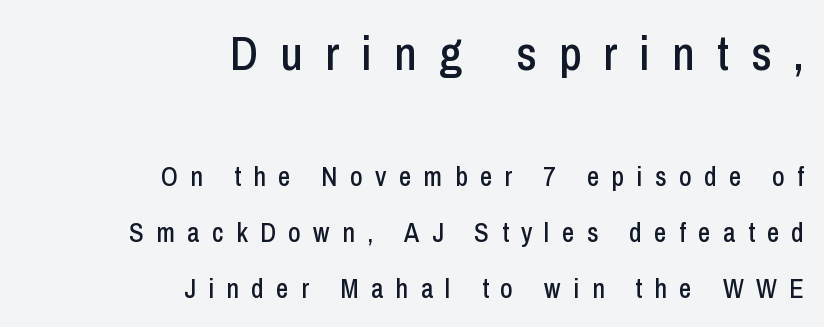
{"serif": "no", "italic": "no", "width": "condensed", "stroke_contrast": "low", "x_height": "medium", "monospaced": "no", "underline": "no", "align": "right", "line_spacing": "loose", "line_spacing_ratio": 2.07, "letter_spacing": "wide", "letter_spacing_em": 0.46, "larger_block": "first", "size_ratio": 1.78, "glyph_px": 48}
